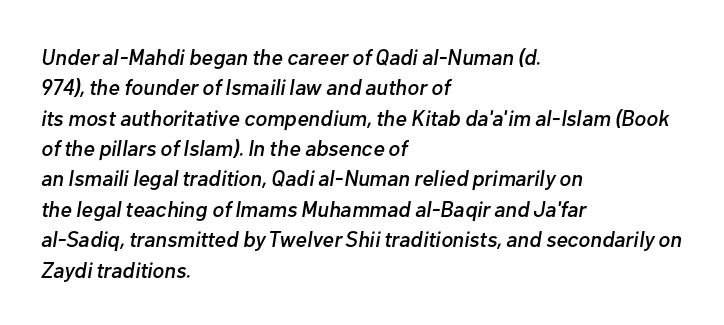
The image shows 22 px text type, italic (leaning right); set left-aligned, normal line spacing (1.38x), normal letter spacing, not underlined.
